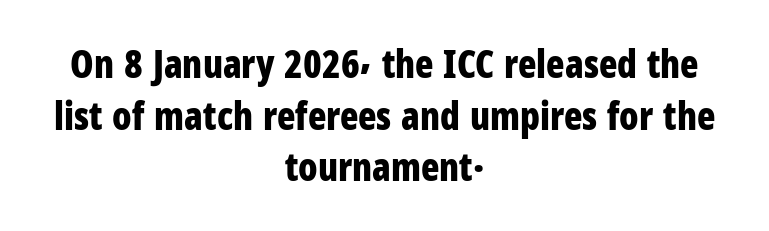
Check where the strokes stop: nothing finishes them off — pure sans. On the weight axis this lands at bold, roughly 700. Quick note: interline space is typical. The face used here is proportionally spaced, like ordinary book or web type. Alignment: centered. Check under the words: just untouched page.
